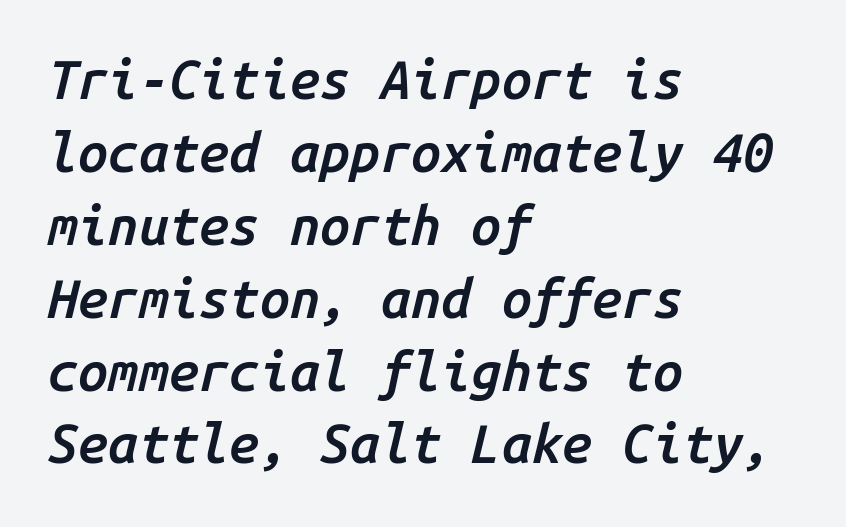
Q: Is the text bold? A: Semi-bold.
Q: Is the text italic (slanted)? A: Yes, it leans right by about 14 degrees.
Q: Is the text underlined? A: No.
Q: How is the paragraph aligned? A: Left-aligned.
Q: Is the spacing between letters normal or unusually wide? A: Normal.
Q: Is the spacing between lines tight, normal or loose? A: Normal.
Q: Width (condensed, normal, or wide)? A: Normal.
Q: Stroke contrast? A: Low.
Q: x-height? A: Medium.
Q: Monospaced? A: Yes.
